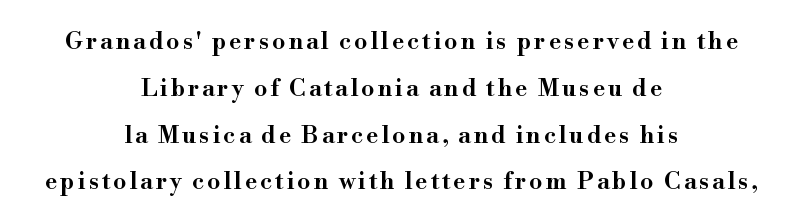
Q: Is the text bold? A: Semi-bold.
Q: Is the text italic (slanted)? A: No, it is upright.
Q: Is the text underlined? A: No.
Q: How is the paragraph aligned? A: Centered.
Q: Is the spacing between lines tight, normal or loose? A: Loose.
